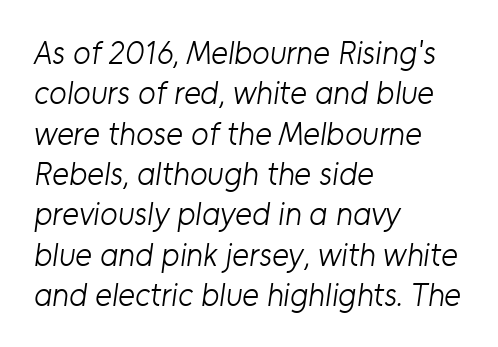
The rag falls on the right side of this text block. The designer left line spacing at the default. Weight: not bold — regular or lighter. Honestly, the letter spacing is just normal — you wouldn't notice it. The words here are not underlined.
